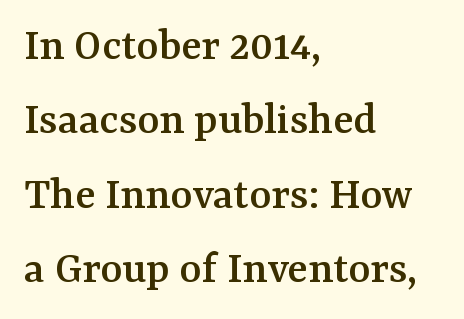
No italicization has been applied; the sample stays upright. The type is set solid horizontally, with unmodified tracking. Baseline-to-baseline distance is the conventional proportion of letter height. I'd call this a serif setting — the letters wear small feet.
